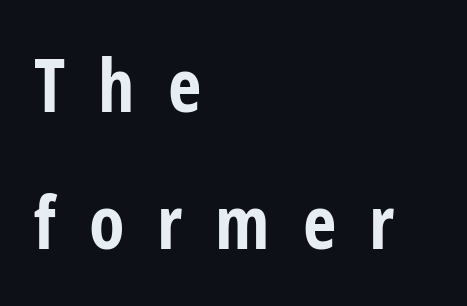
Characters remain perfectly vertical along every line. Heft: maximum for text — a bold. Words appear elongated and porous because spacing is wide. The zone under the glyphs is completely vacant. Note the varied advance widths — an 'i' is clearly narrower than an 'm'. Notice how the passage keeps a crisp vertical edge on the left only.
